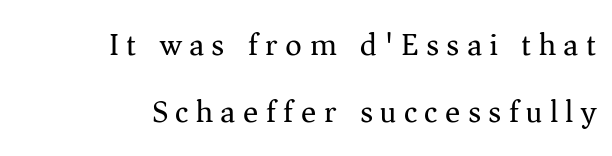
Each letter keeps its own natural width here, so spacing adapts to shape. The lettering stays uniformly vertical, giving the passage a roman look. Typeset ragged left — the right edge is the straight one. Spacing between characters has been opened up far beyond the box default. The characters display serif detailing at their extremities.
